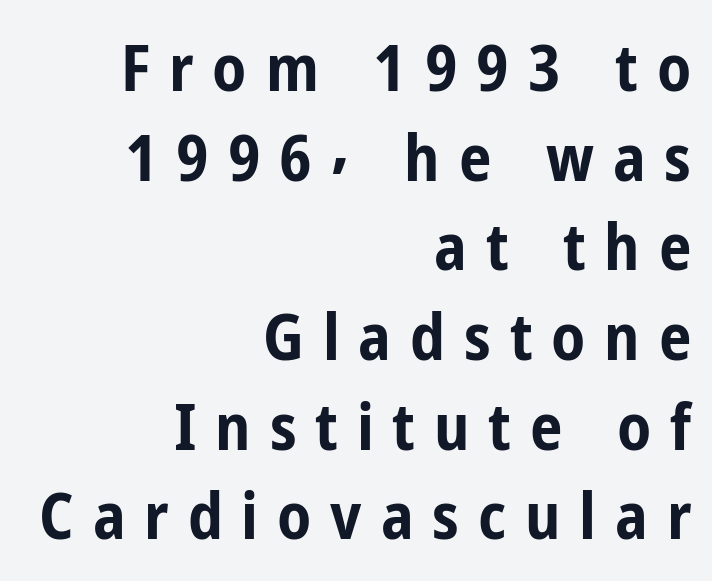
The image shows 65 px bold, condensed sans-serif type, upright; set right-aligned, normal line spacing (1.38x), unusually wide letter spacing (+0.29 em), not underlined; low stroke contrast and a medium x-height.
